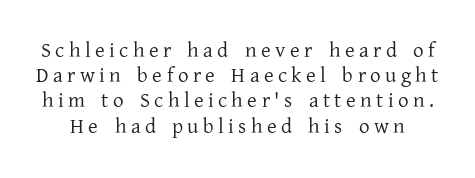
{"italic": "no", "bold": "no", "underline": "no", "line_spacing_ratio": 1.2, "letter_spacing": "wide", "letter_spacing_em": 0.21, "glyph_px": 21}
